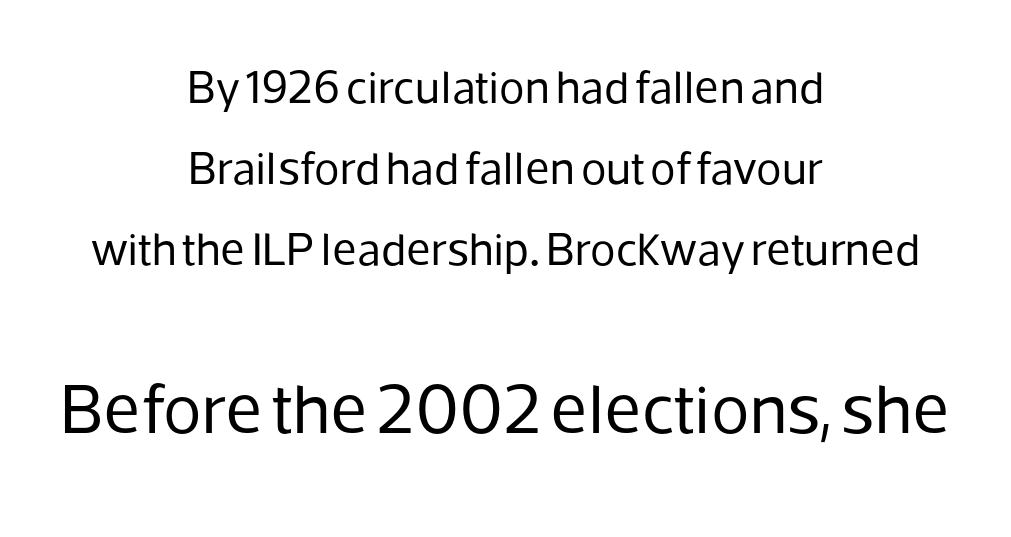
{"serif": "no", "italic": "no", "bold": "no", "weight": "regular", "width": "normal", "stroke_contrast": "low", "x_height": "medium", "monospaced": "no", "underline": "no", "align": "center", "line_spacing_ratio": 1.72, "letter_spacing": "normal", "letter_spacing_em": 0.0, "larger_block": "second", "size_ratio": 1.51, "glyph_px": 71}
